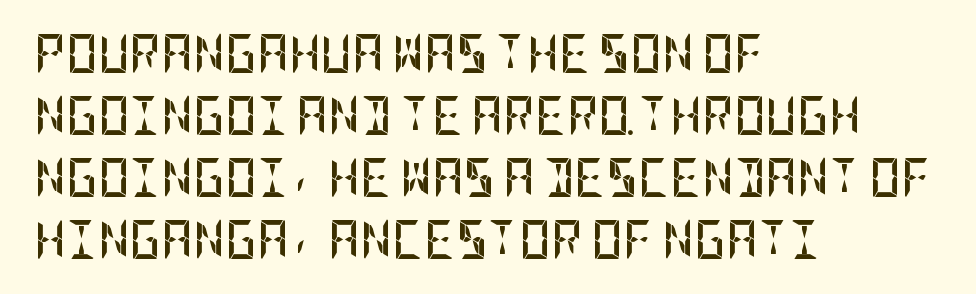
Q: Is the text bold? A: Yes.
Q: Is the text italic (slanted)? A: No, it is upright.
Q: Is the typeface a serif or a sans-serif typeface? A: Sans-serif.
Q: Is the text underlined? A: No.
Q: How is the paragraph aligned? A: Left-aligned.
Q: Is the spacing between letters normal or unusually wide? A: Normal.
Q: Is the spacing between lines tight, normal or loose? A: Normal.
Q: Width (condensed, normal, or wide)? A: Condensed.
Q: Stroke contrast? A: Low.
Q: x-height? A: Large.
